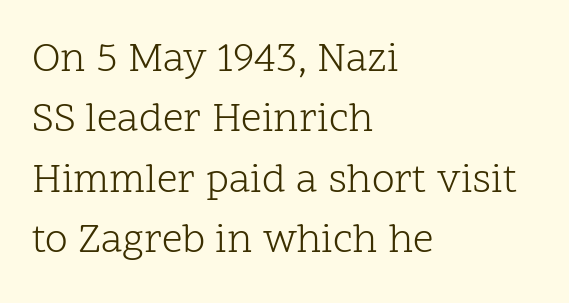
The image shows 41 px light serif type, upright; set left-aligned, normal line spacing (1.47x), normal letter spacing, not underlined; low stroke contrast and a medium x-height.
